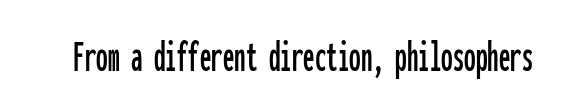
{"serif": "no", "italic": "no", "width": "condensed", "stroke_contrast": "low", "x_height": "medium", "monospaced": "yes", "underline": "no", "letter_spacing": "normal", "letter_spacing_em": 0.0, "glyph_px": 46}
